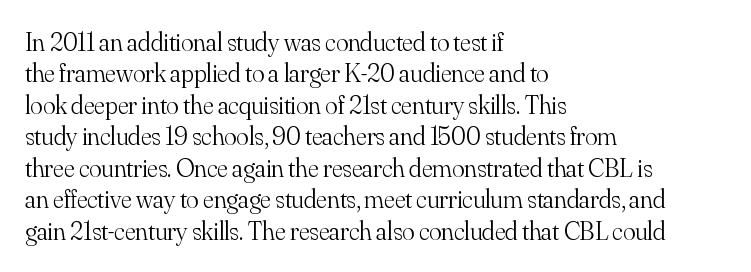
Q: Is the text bold? A: No.
Q: Is the text italic (slanted)? A: No, it is upright.
Q: Is the text underlined? A: No.
Q: How is the paragraph aligned? A: Left-aligned.
Q: Is the spacing between letters normal or unusually wide? A: Normal.
